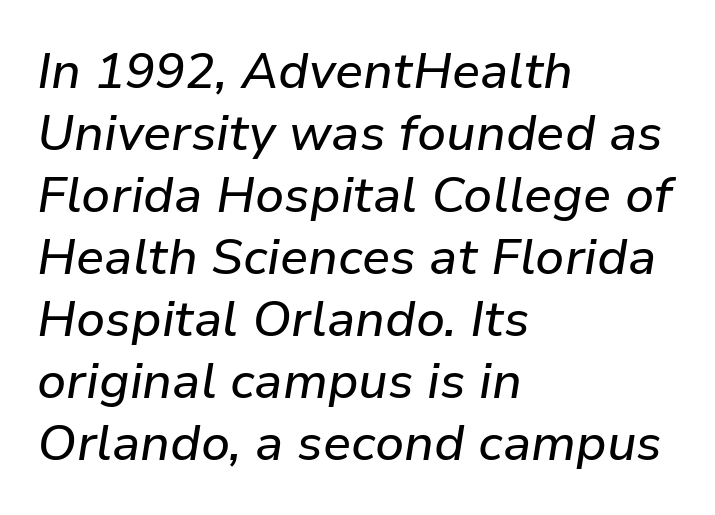
Q: Is the text italic (slanted)? A: Yes, it leans right by about 9 degrees.
Q: Is the text underlined? A: No.
Q: How is the paragraph aligned? A: Left-aligned.
Q: Is the spacing between letters normal or unusually wide? A: Normal.
Q: Width (condensed, normal, or wide)? A: Normal.
Q: Stroke contrast? A: Low.
Q: x-height? A: Medium.
Q: Monospaced? A: No.
